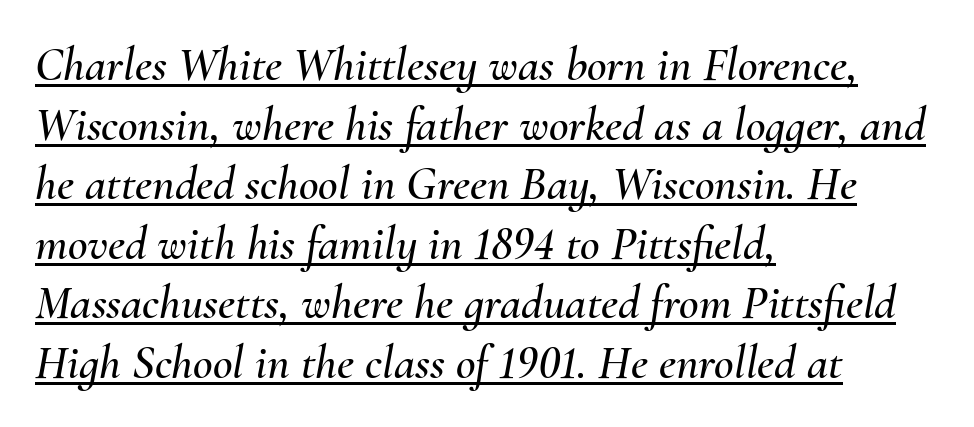
{"italic": "yes", "lean": "right", "slant_degrees": 10, "width": "normal", "stroke_contrast": "medium", "x_height": "small", "monospaced": "no", "underline": "yes", "align": "left", "line_spacing_ratio": 1.24, "letter_spacing": "normal", "letter_spacing_em": 0.0, "glyph_px": 48}
